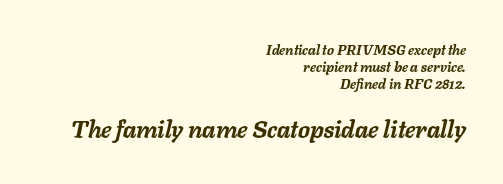
Observe the ordinary spacing: letters are neighbours, not strangers. The lines are quadded right. Only glyphs here, with clear space below each row. The lower block of text is set noticeably larger than the block above it.
